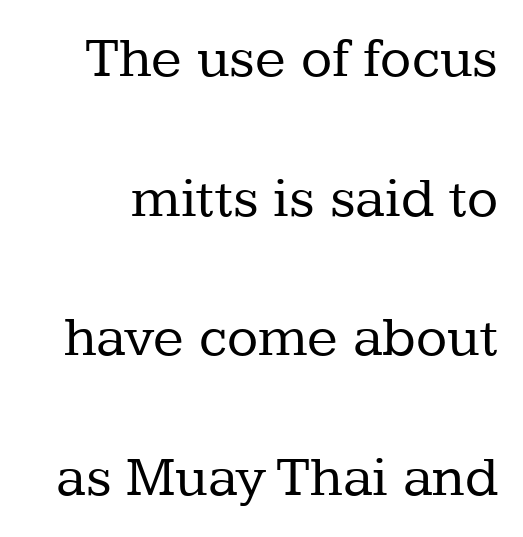
{"serif": "yes", "italic": "no", "bold": "no", "weight": "regular", "width": "normal", "stroke_contrast": "low", "x_height": "medium", "monospaced": "no", "underline": "no", "line_spacing": "loose", "line_spacing_ratio": 2.45, "letter_spacing": "normal", "letter_spacing_em": 0.0, "glyph_px": 57}
